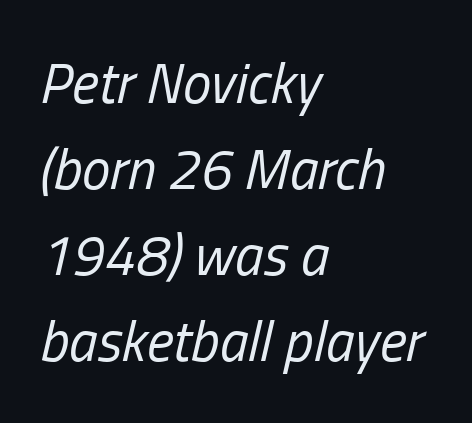
Q: Is the text bold? A: No.
Q: Is the text italic (slanted)? A: Yes, it leans right by about 13 degrees.
Q: Is the text underlined? A: No.
Q: How is the paragraph aligned? A: Left-aligned.
Q: Is the spacing between letters normal or unusually wide? A: Normal.
Q: Is the spacing between lines tight, normal or loose? A: Normal.
Q: Width (condensed, normal, or wide)? A: Condensed.
Q: Stroke contrast? A: Low.
Q: x-height? A: Medium.
Q: Monospaced? A: No.
